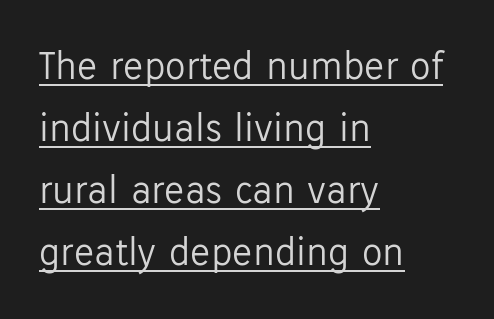
The image shows 41 px light sans-serif type, upright; set left-aligned, normal line spacing (1.51x), normal letter spacing, underlined; low stroke contrast and a medium x-height.
